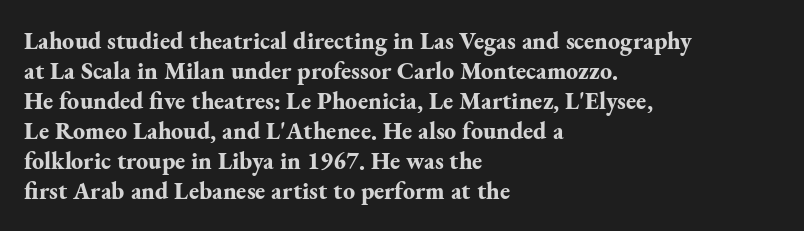
The image shows 24 px bold type, upright; set left-aligned, normal line spacing (1.25x), normal letter spacing, not underlined.
